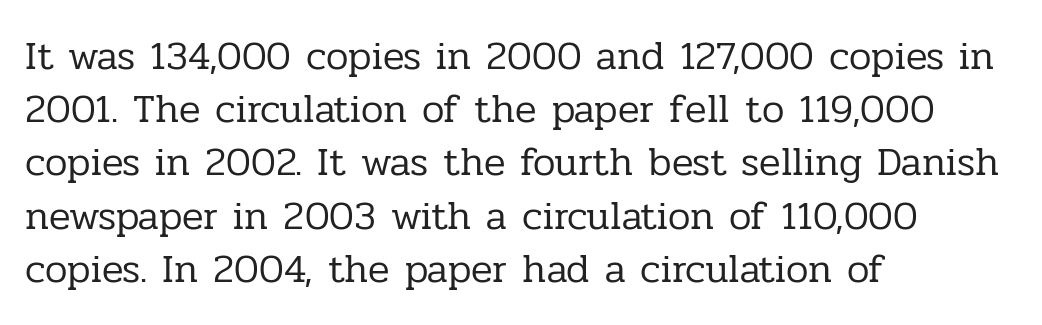
{"serif": "yes", "italic": "no", "bold": "no", "weight": "regular", "width": "normal", "stroke_contrast": "low", "x_height": "medium", "monospaced": "no", "underline": "no", "align": "left", "line_spacing": "normal", "line_spacing_ratio": 1.33, "letter_spacing": "normal", "letter_spacing_em": 0.0, "glyph_px": 40}
